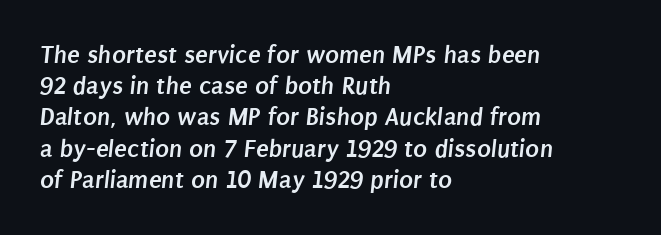
Letters rest on an invisible, unmarked baseline. This sample uses plain, unmodified letter spacing. Students, this is bold: see how much ink each stroke carries. Every row of glyphs begins at an identical x-position on the left.
